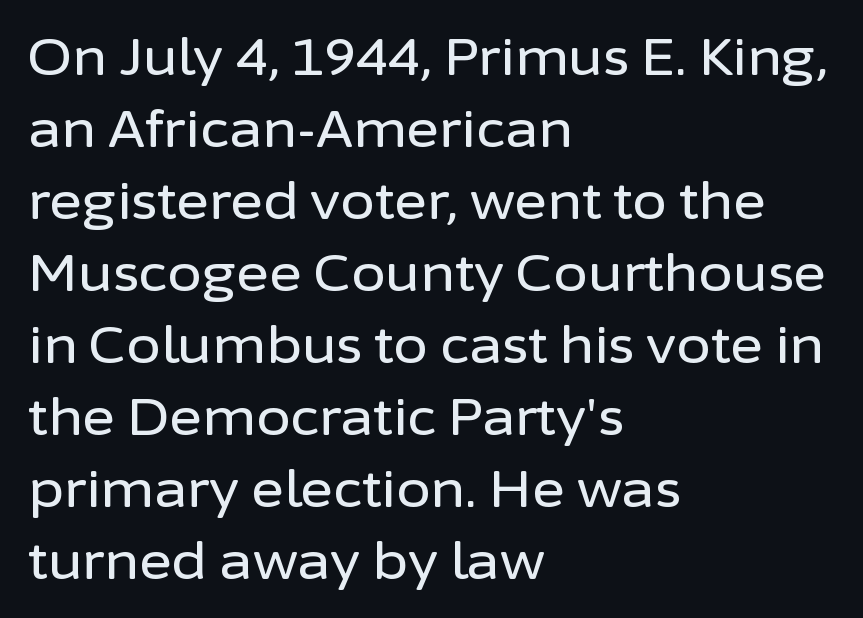
The image shows 50 px sans-serif type, upright; set left-aligned, normal line spacing (1.44x), normal letter spacing, not underlined; low stroke contrast and a medium x-height.
